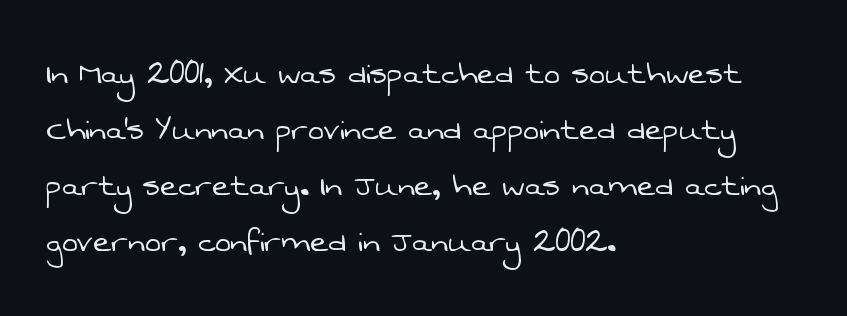
The image shows 38 px light sans-serif type; set left-aligned, normal line spacing (1.47x), normal letter spacing, not underlined; low stroke contrast and a medium x-height.
